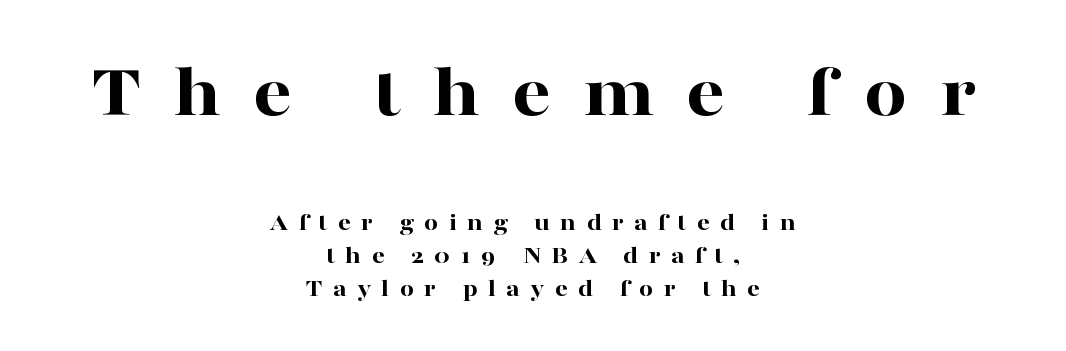
The image shows 76 px bold, wide serif type, upright; set centered, normal line spacing (1.31x), unusually wide letter spacing (+0.42 em), not underlined; the first (top) block is 3.04x larger; high stroke contrast and a medium x-height.
